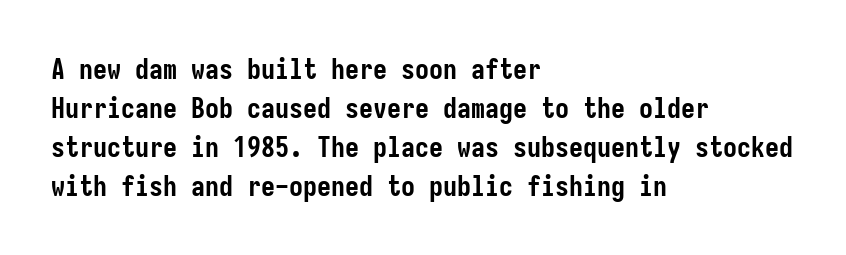
{"serif": "no", "italic": "no", "bold": "yes", "weight": "semibold", "width": "condensed", "stroke_contrast": "low", "x_height": "medium", "underline": "no", "align": "left", "line_spacing": "normal", "line_spacing_ratio": 1.39, "letter_spacing": "normal", "letter_spacing_em": 0.0, "glyph_px": 28}
